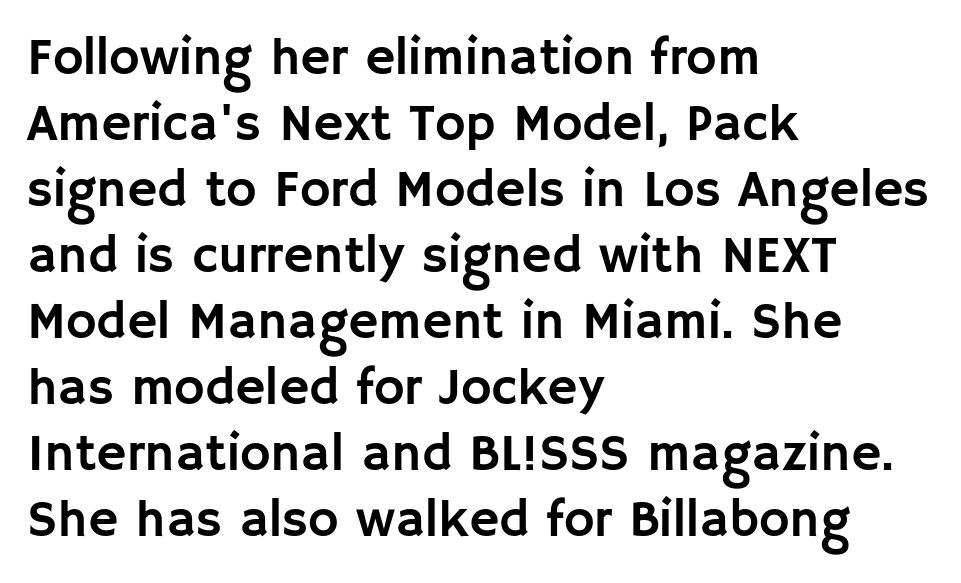
Q: Is the text italic (slanted)? A: No, it is upright.
Q: Is the typeface a serif or a sans-serif typeface? A: Sans-serif.
Q: Is the text underlined? A: No.
Q: How is the paragraph aligned? A: Left-aligned.
Q: Is the spacing between letters normal or unusually wide? A: Normal.
Q: Is the spacing between lines tight, normal or loose? A: Normal.
Q: Width (condensed, normal, or wide)? A: Normal.
Q: Stroke contrast? A: Low.
Q: x-height? A: Large.
Q: Monospaced? A: No.
